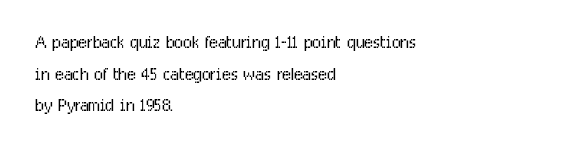
The image shows 23 px text type, upright; set left-aligned, normal line spacing (1.37x), normal letter spacing, not underlined.
